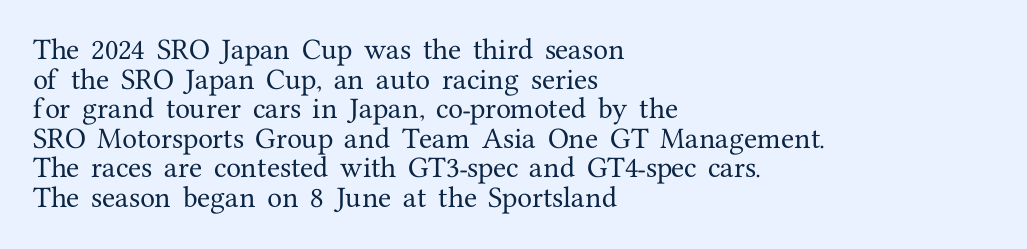
Q: Is the text italic (slanted)? A: No, it is upright.
Q: Is the text underlined? A: No.
Q: How is the paragraph aligned? A: Left-aligned.
Q: Is the spacing between letters normal or unusually wide? A: Normal.
